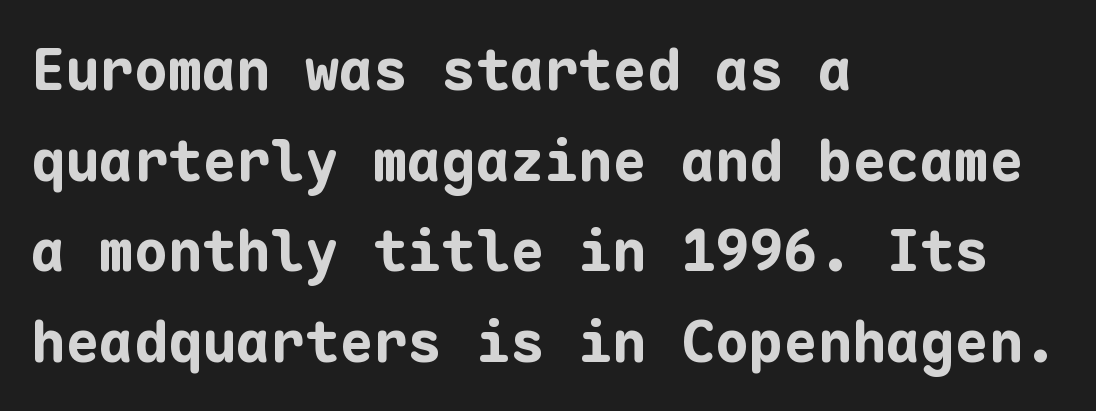
Typeset ragged right — the left edge is the straight one. Look at the bottom of the vertical strokes: they stop flat, with no serifs. How would I describe the line gaps? Plain and ordinary. Emphasis by weight is at full strength: bold.
